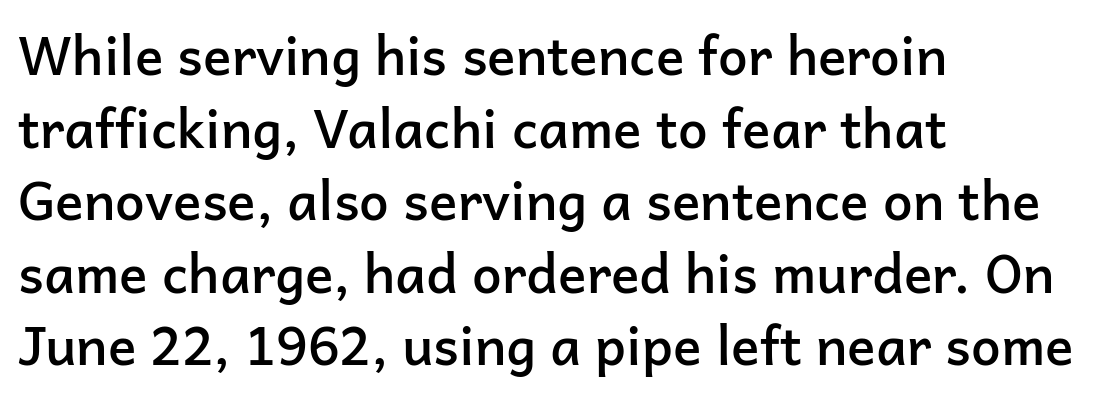
Q: Is the text bold? A: Semi-bold.
Q: Is the text italic (slanted)? A: No, it is upright.
Q: Is the typeface a serif or a sans-serif typeface? A: Sans-serif.
Q: Is the text underlined? A: No.
Q: How is the paragraph aligned? A: Left-aligned.
Q: Is the spacing between letters normal or unusually wide? A: Normal.
Q: Is the spacing between lines tight, normal or loose? A: Normal.
Q: Width (condensed, normal, or wide)? A: Normal.
Q: Stroke contrast? A: Low.
Q: x-height? A: Medium.
Q: Monospaced? A: No.
